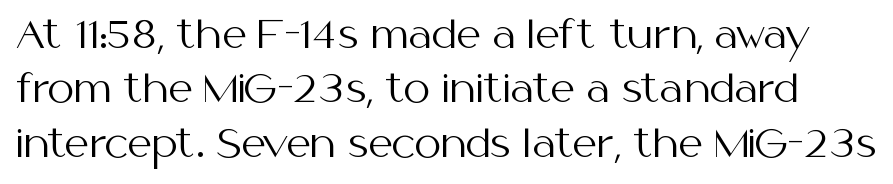
{"serif": "no", "italic": "no", "bold": "no", "weight": "regular", "width": "normal", "stroke_contrast": "medium", "x_height": "medium", "monospaced": "no", "underline": "no", "line_spacing": "normal", "line_spacing_ratio": 1.43, "letter_spacing": "normal", "letter_spacing_em": 0.0, "glyph_px": 38}
